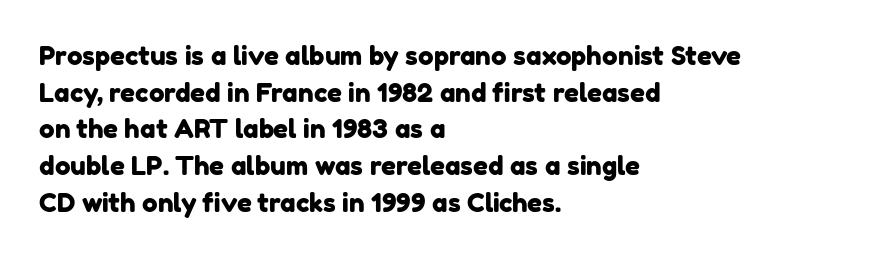
Q: Is the text underlined? A: No.
Q: How is the paragraph aligned? A: Left-aligned.
Q: Is the spacing between letters normal or unusually wide? A: Normal.
Q: Is the spacing between lines tight, normal or loose? A: Normal.
